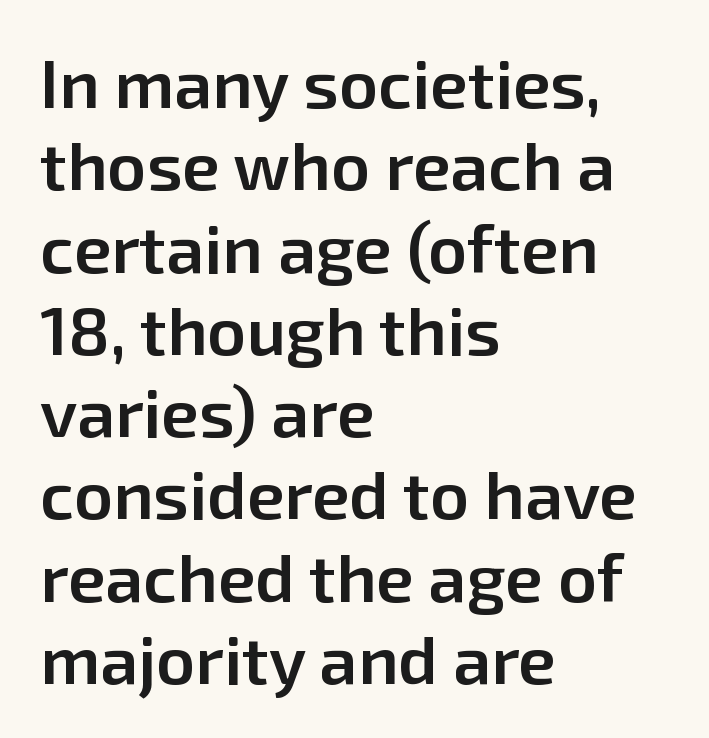
{"serif": "no", "italic": "no", "bold": "semi", "weight": "semibold", "width": "normal", "stroke_contrast": "low", "x_height": "medium", "monospaced": "no", "underline": "no", "align": "left", "line_spacing_ratio": 1.21, "letter_spacing": "normal", "letter_spacing_em": 0.0, "glyph_px": 68}
